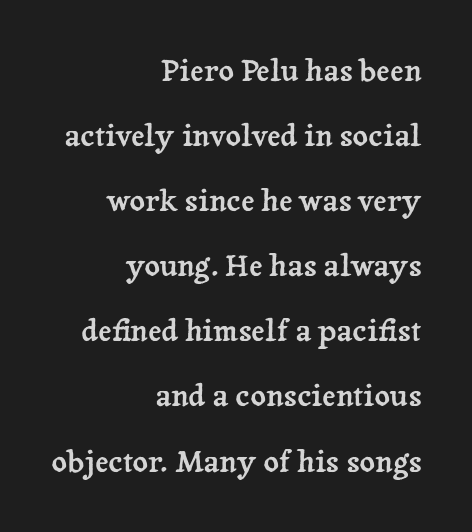
The image shows 30 px serif type, upright; set right-aligned, loose line spacing (2.17x), normal letter spacing, not underlined; low stroke contrast and a medium x-height.
